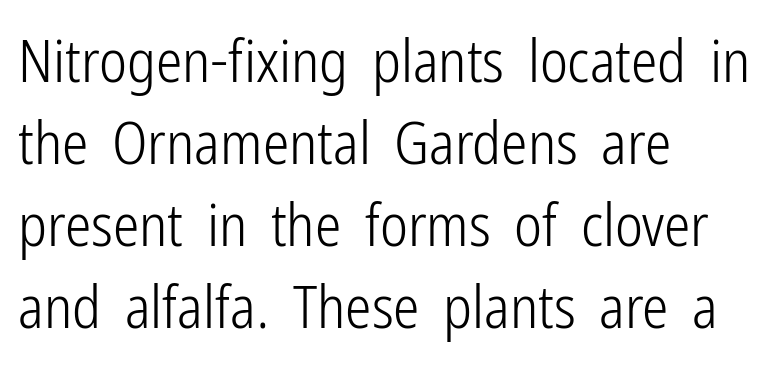
Q: Is the text bold? A: No.
Q: Is the text italic (slanted)? A: No, it is upright.
Q: Is the typeface a serif or a sans-serif typeface? A: Sans-serif.
Q: Is the text underlined? A: No.
Q: How is the paragraph aligned? A: Left-aligned.
Q: Is the spacing between letters normal or unusually wide? A: Normal.
Q: Is the spacing between lines tight, normal or loose? A: Normal.
Q: Width (condensed, normal, or wide)? A: Condensed.
Q: Stroke contrast? A: Low.
Q: x-height? A: Medium.
Q: Monospaced? A: No.
